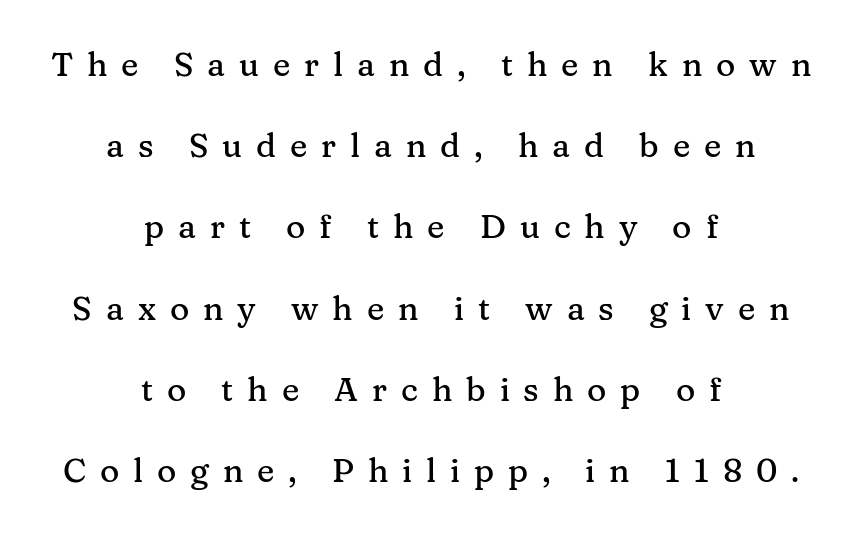
{"serif": "yes", "italic": "no", "width": "normal", "stroke_contrast": "medium", "x_height": "medium", "monospaced": "no", "underline": "no", "align": "center", "line_spacing": "loose", "line_spacing_ratio": 2.46, "letter_spacing": "wide", "letter_spacing_em": 0.42, "glyph_px": 33}
